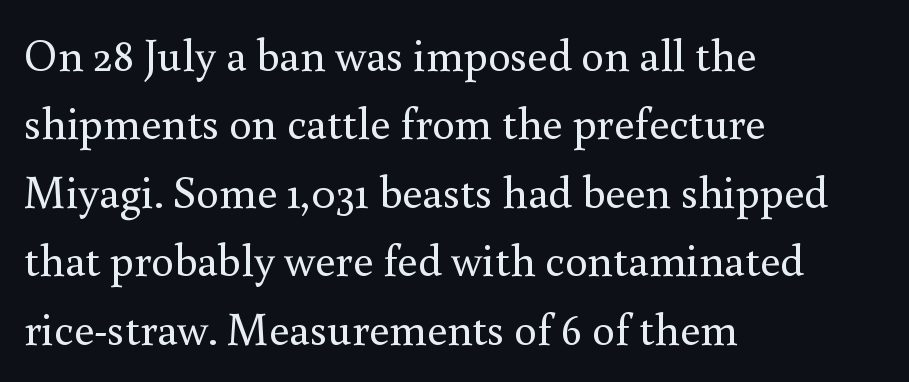
The image shows 45 px regular-weight serif type, upright; set left-aligned, normal line spacing (1.52x), normal letter spacing, not underlined; a small x-height.
